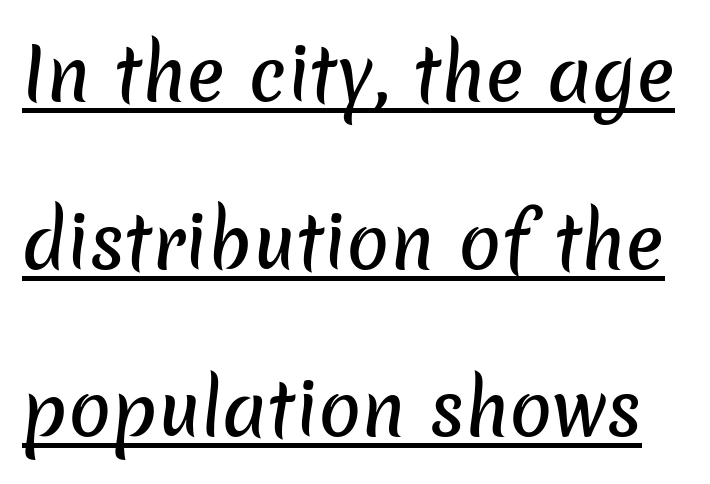
The image shows 71 px sans-serif type; set loose line spacing (2.36x), normal letter spacing, underlined; low stroke contrast and a medium x-height.
